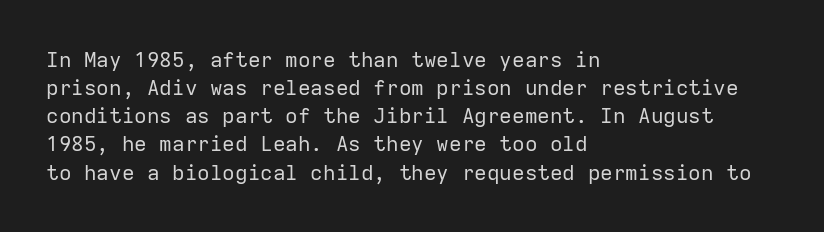
{"italic": "no", "bold": "no", "underline": "no", "align": "left", "line_spacing": "normal", "line_spacing_ratio": 1.34, "letter_spacing": "normal", "letter_spacing_em": 0.0, "glyph_px": 21}
